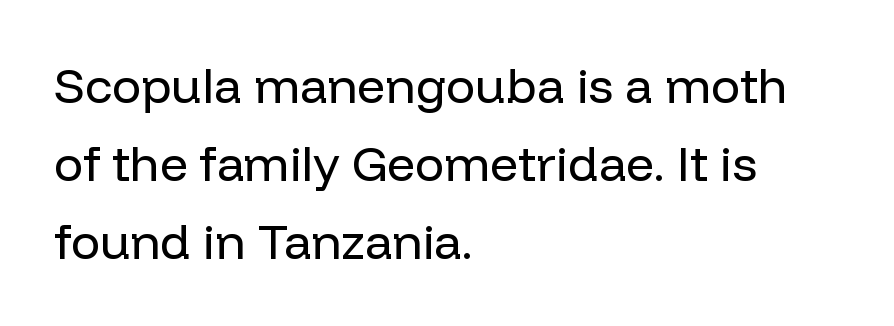
The image shows 49 px regular-weight sans-serif type, upright; set left-aligned, normal line spacing (1.59x), normal letter spacing, not underlined; low stroke contrast and a medium x-height.
